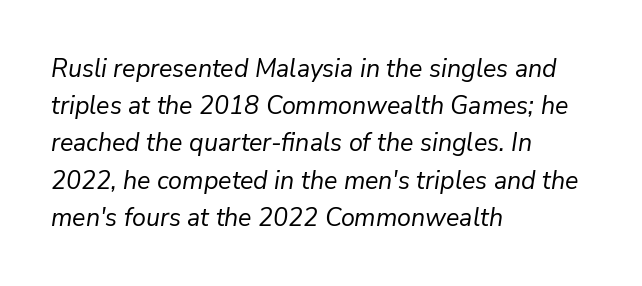
{"italic": "yes", "lean": "right", "slant_degrees": 9, "bold": "no", "underline": "no", "align": "left", "line_spacing": "normal", "line_spacing_ratio": 1.49, "letter_spacing": "normal", "letter_spacing_em": 0.0, "glyph_px": 25}
